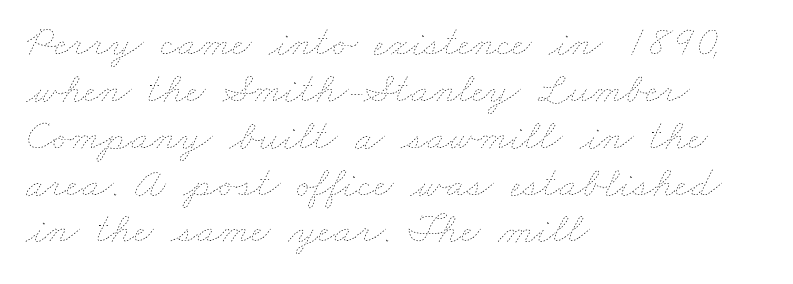
Q: Is the text bold? A: No.
Q: Is the text underlined? A: No.
Q: How is the paragraph aligned? A: Left-aligned.
Q: Is the spacing between letters normal or unusually wide? A: Normal.
Q: Is the spacing between lines tight, normal or loose? A: Tight.
Q: Width (condensed, normal, or wide)? A: Wide.
Q: Stroke contrast? A: Low.
Q: x-height? A: Small.
Q: Monospaced? A: No.
